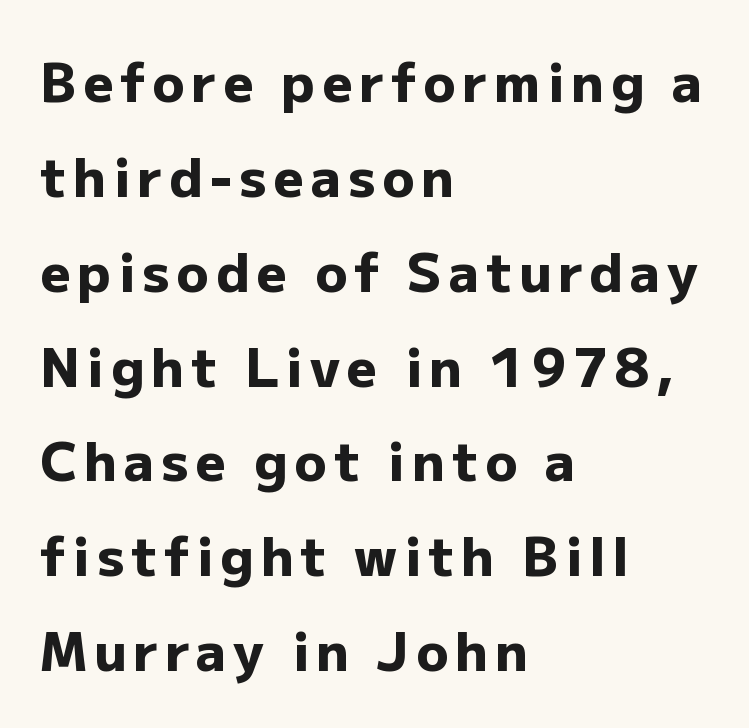
{"serif": "no", "italic": "no", "bold": "yes", "weight": "heavy", "width": "normal", "stroke_contrast": "low", "x_height": "medium", "monospaced": "no", "underline": "no", "align": "left", "line_spacing_ratio": 1.79, "glyph_px": 53}
